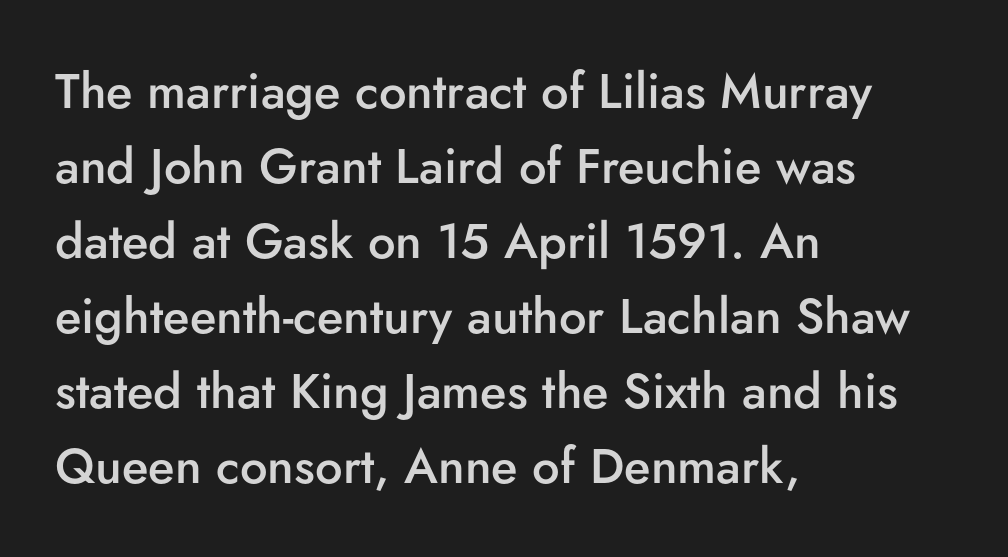
Q: Is the text bold? A: Semi-bold.
Q: Is the text italic (slanted)? A: No, it is upright.
Q: Is the typeface a serif or a sans-serif typeface? A: Sans-serif.
Q: Is the text underlined? A: No.
Q: How is the paragraph aligned? A: Left-aligned.
Q: Is the spacing between letters normal or unusually wide? A: Normal.
Q: Is the spacing between lines tight, normal or loose? A: Normal.
Q: Width (condensed, normal, or wide)? A: Normal.
Q: Stroke contrast? A: Low.
Q: x-height? A: Small.
Q: Monospaced? A: No.
